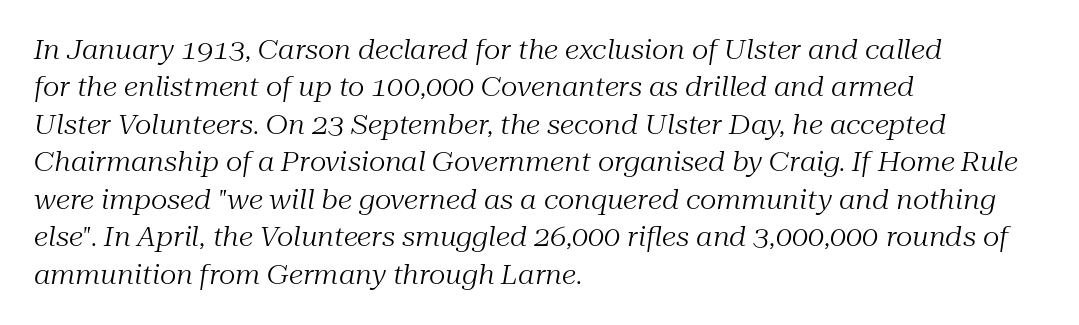
{"italic": "yes", "lean": "right", "slant_degrees": 10, "bold": "no", "underline": "no", "align": "left", "line_spacing": "normal", "line_spacing_ratio": 1.44, "letter_spacing": "normal", "letter_spacing_em": 0.0, "glyph_px": 26}
